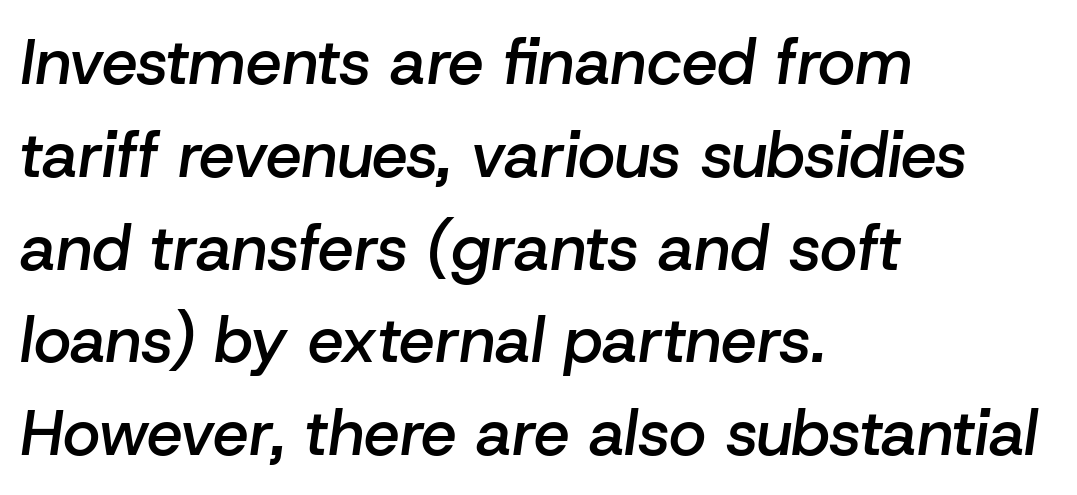
Moderately thickened strokes mark this as semibold type. Default kerning and tracking; the words read as compact shapes. Yep, that's italic — everything's leaning. The letters advance in unequal steps, a hallmark of proportional type. The lines in this sample share a left origin and differ only in where they stop. Unmarked baselines from the first word to the last.
